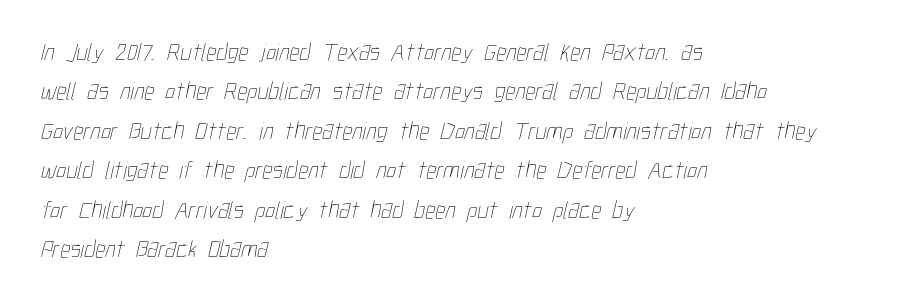
Q: Is the text bold? A: No.
Q: Is the text underlined? A: No.
Q: How is the paragraph aligned? A: Left-aligned.
Q: Is the spacing between letters normal or unusually wide? A: Normal.
Q: Is the spacing between lines tight, normal or loose? A: Normal.
